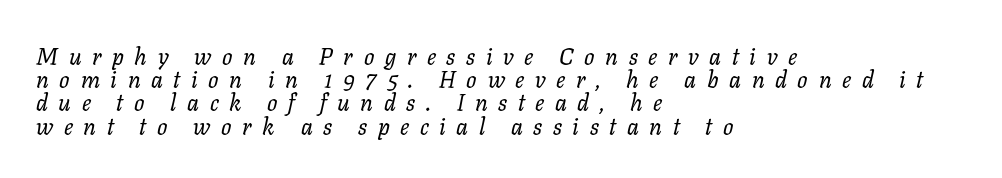
The image shows 23 px text type, italic (leaning right); set left-aligned, tight line spacing (1.01x), unusually wide letter spacing (+0.46 em), not underlined.
